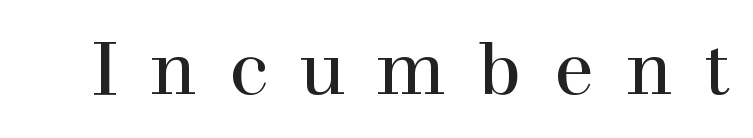
Q: Is the text bold? A: No.
Q: Is the text italic (slanted)? A: No, it is upright.
Q: Is the typeface a serif or a sans-serif typeface? A: Serif.
Q: Is the text underlined? A: No.
Q: Is the spacing between letters normal or unusually wide? A: Unusually wide.
Q: Width (condensed, normal, or wide)? A: Normal.
Q: Stroke contrast? A: High.
Q: x-height? A: Medium.
Q: Monospaced? A: No.
